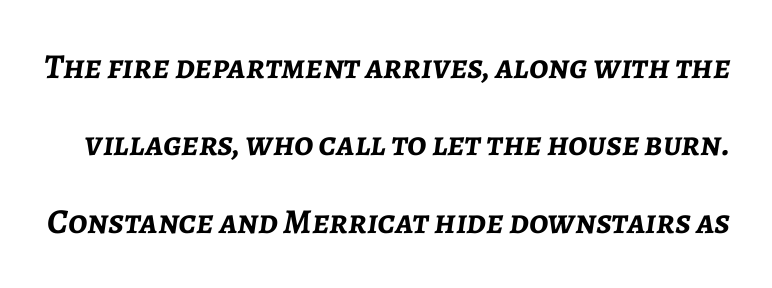
{"italic": "yes", "lean": "right", "slant_degrees": 7, "bold": "yes", "weight": "semibold", "width": "normal", "stroke_contrast": "low", "x_height": "medium", "monospaced": "no", "underline": "no", "line_spacing": "loose", "line_spacing_ratio": 2.21, "letter_spacing": "normal", "letter_spacing_em": 0.0, "glyph_px": 35}
